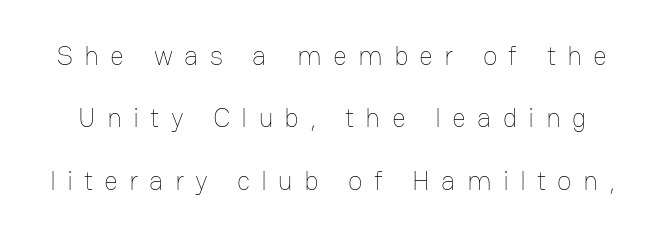
{"italic": "no", "bold": "no", "underline": "no", "line_spacing": "loose", "line_spacing_ratio": 2.31, "letter_spacing": "wide", "letter_spacing_em": 0.41, "glyph_px": 27}
